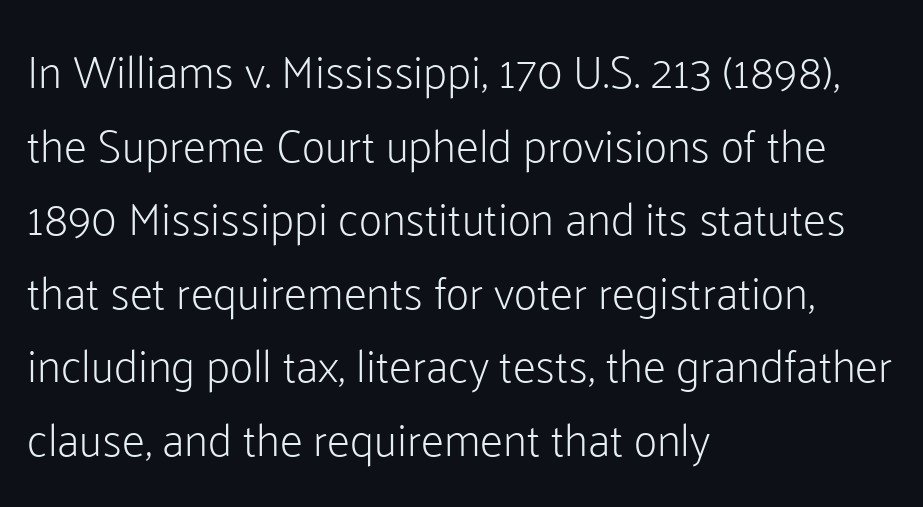
The image shows 46 px light sans-serif type, upright; set left-aligned, normal line spacing (1.6x), normal letter spacing, not underlined; low stroke contrast and a medium x-height.
